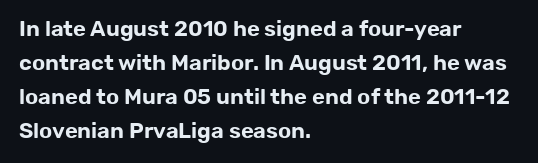
Q: Is the text italic (slanted)? A: No, it is upright.
Q: Is the text underlined? A: No.
Q: How is the paragraph aligned? A: Left-aligned.
Q: Is the spacing between letters normal or unusually wide? A: Normal.
Q: Is the spacing between lines tight, normal or loose? A: Normal.
